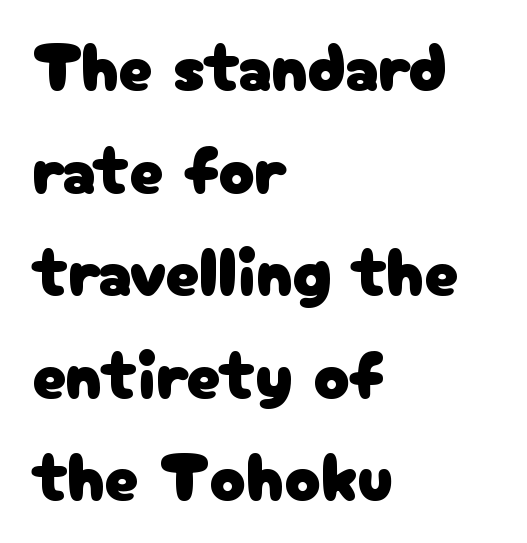
The font's upright variant was chosen for this text. Typographically, this falls in the sans-serif category. The letters sit at their default tracking, neither squeezed nor spread. Honestly, the row spacing looks completely unremarkable. Line beginnings align vertically; line endings do not. The passage shown is typed in a proportional face where columns would drift.
